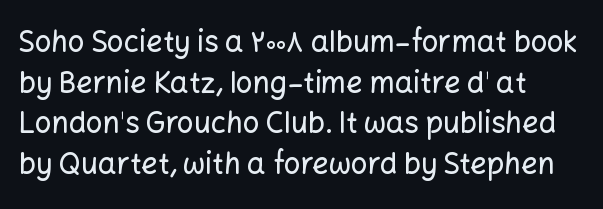
The image shows 29 px sans-serif type, upright; set left-aligned, normal line spacing (1.4x), normal letter spacing, not underlined; low stroke contrast and a medium x-height.
